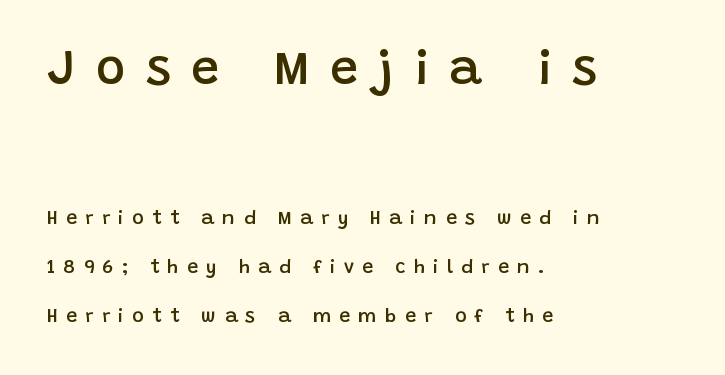
Q: Is the text bold? A: Semi-bold.
Q: Is the text italic (slanted)? A: No, it is upright.
Q: Is the typeface a serif or a sans-serif typeface? A: Sans-serif.
Q: Is the text underlined? A: No.
Q: How is the paragraph aligned? A: Left-aligned.
Q: Is the spacing between letters normal or unusually wide? A: Unusually wide.
Q: Is the spacing between lines tight, normal or loose? A: Loose.
Q: Which block of text is set in a larger size, the first (top) or the second (bottom)? A: The first (top) one.
Q: Width (condensed, normal, or wide)? A: Normal.
Q: Stroke contrast? A: Low.
Q: x-height? A: Large.
Q: Monospaced? A: No.
